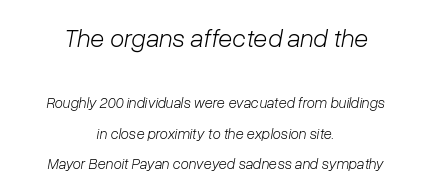
The typesetting does not lean heavy: it is not bold. This layout puts the oversized block above and the modest block below. Regarding leading, the lines here are spaced well apart. Honestly, the letter spacing is just normal — you wouldn't notice it. Quick note: italic.
